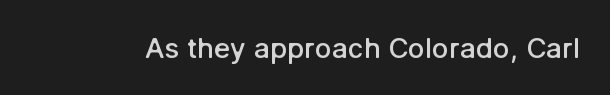
The image shows 28 px semibold sans-serif type, upright; set normal letter spacing, not underlined; low stroke contrast and a medium x-height.
